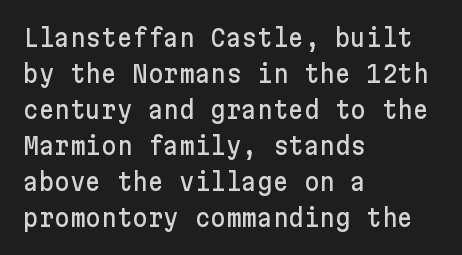
Q: Is the text italic (slanted)? A: No, it is upright.
Q: Is the text underlined? A: No.
Q: How is the paragraph aligned? A: Left-aligned.
Q: Is the spacing between letters normal or unusually wide? A: Normal.
Q: Is the spacing between lines tight, normal or loose? A: Normal.
